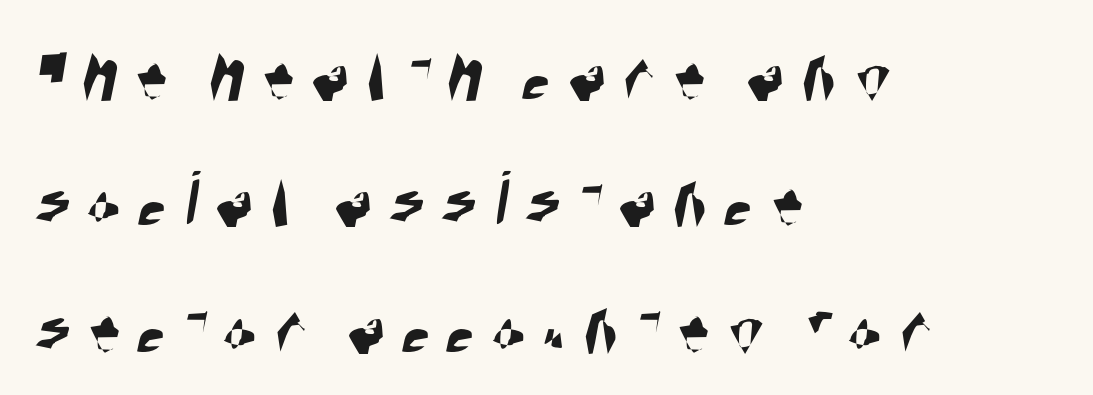
The image shows 80 px condensed sans-serif type; set left-aligned, normal line spacing (1.58x), unusually wide letter spacing (+0.21 em), not underlined; high stroke contrast and a large x-height.
